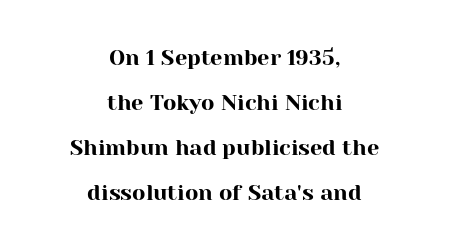
{"italic": "no", "underline": "no", "align": "center", "line_spacing": "loose", "line_spacing_ratio": 2.04, "letter_spacing": "normal", "letter_spacing_em": 0.0, "glyph_px": 22}
